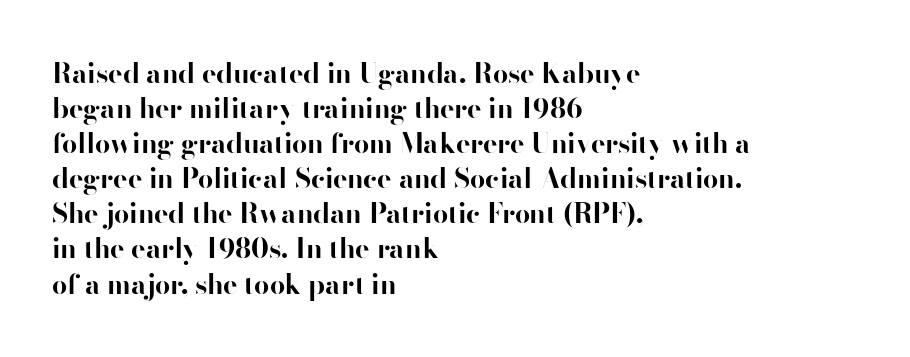
The image shows 27 px bold type, upright; set left-aligned, normal line spacing (1.3x), normal letter spacing, not underlined.
